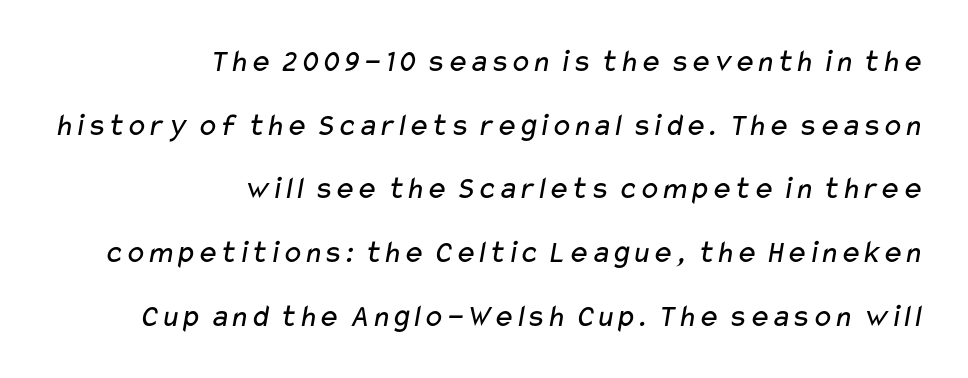
{"serif": "no", "bold": "no", "weight": "regular", "width": "wide", "stroke_contrast": "low", "x_height": "medium", "monospaced": "no", "underline": "no", "align": "right", "line_spacing": "loose", "line_spacing_ratio": 1.99, "letter_spacing": "normal", "letter_spacing_em": 0.0, "glyph_px": 32}
